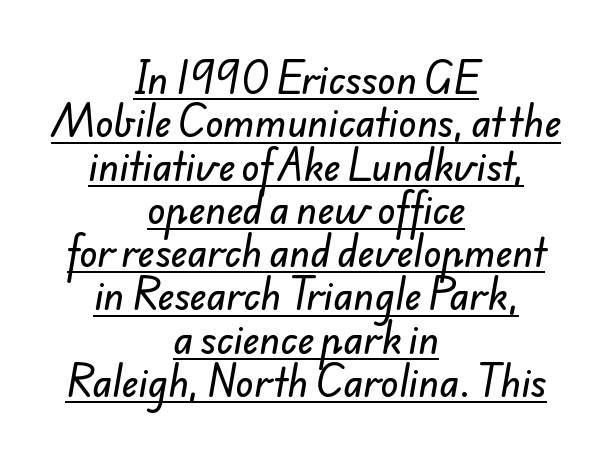
The image shows 37 px sans-serif type; set centered, line spacing 1.17x, normal letter spacing, underlined; low stroke contrast and a small x-height.
